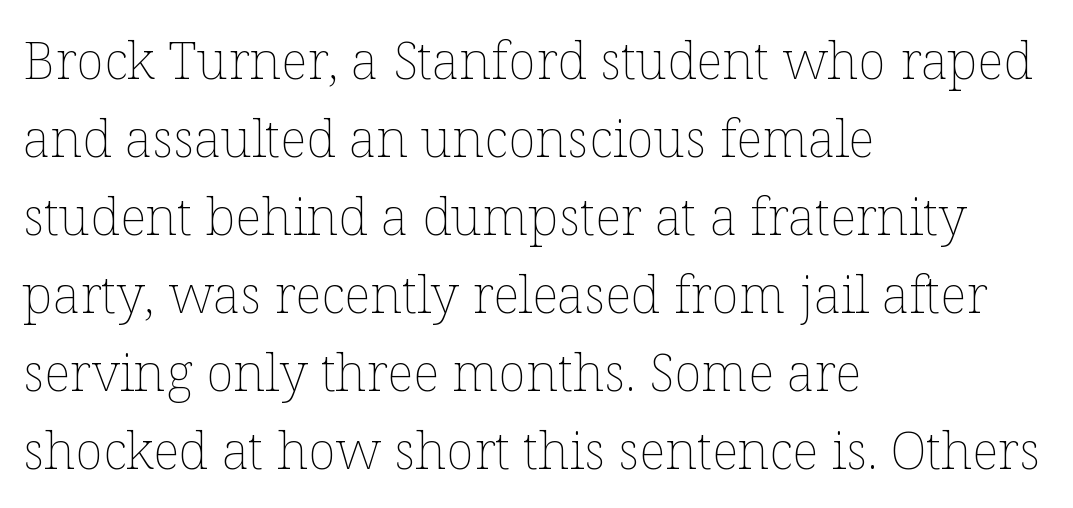
The image shows 52 px thin type, upright; set left-aligned, normal line spacing (1.5x), normal letter spacing, not underlined; low stroke contrast and a medium x-height.
